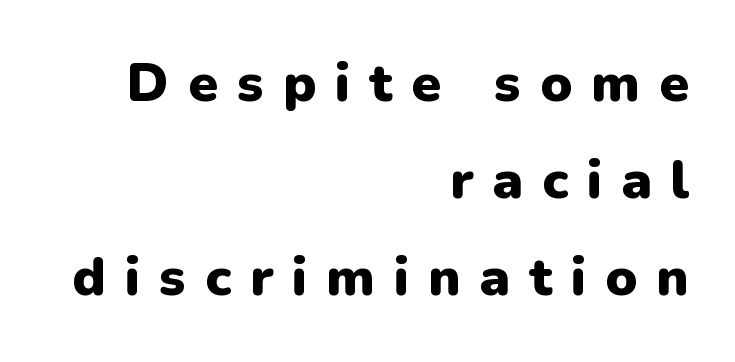
{"serif": "no", "italic": "no", "bold": "yes", "weight": "heavy", "width": "normal", "stroke_contrast": "low", "x_height": "medium", "monospaced": "no", "underline": "no", "align": "right", "line_spacing_ratio": 1.8, "letter_spacing": "wide", "letter_spacing_em": 0.35, "glyph_px": 54}
